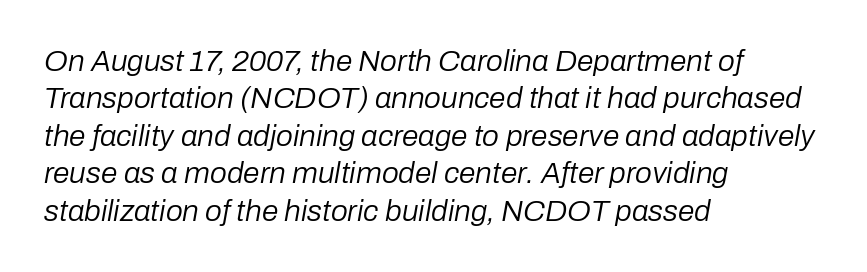
The letters sit at their default tracking, neither squeezed nor spread. The space beneath each line is pristine and unruled. The typesetter chose a ragged-right arrangement here. Proportional: the letters do not fall into vertical columns.
